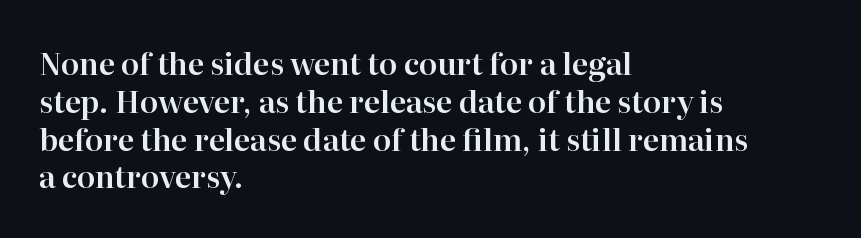
{"serif": "yes", "italic": "no", "width": "normal", "stroke_contrast": "high", "x_height": "medium", "monospaced": "no", "underline": "no", "align": "left", "line_spacing": "normal", "line_spacing_ratio": 1.26, "letter_spacing": "normal", "letter_spacing_em": 0.0, "glyph_px": 30}
